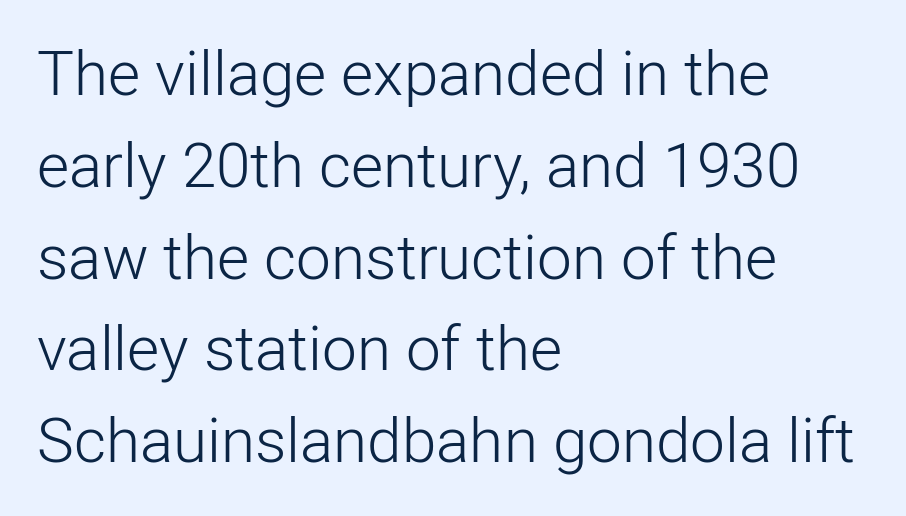
The image shows 62 px light sans-serif type, upright; set left-aligned, normal line spacing (1.48x), normal letter spacing, not underlined; low stroke contrast and a medium x-height.
